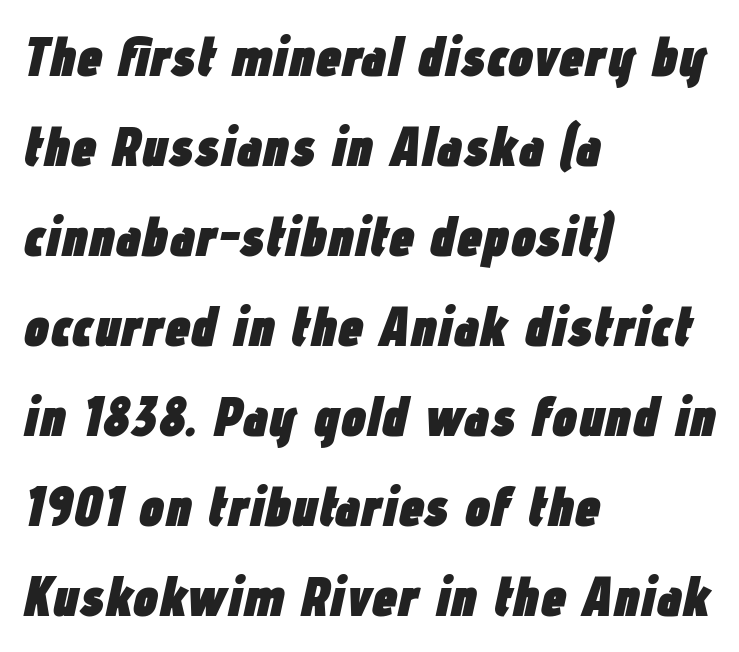
{"italic": "yes", "lean": "right", "slant_degrees": 12, "bold": "yes", "weight": "heavy", "width": "condensed", "stroke_contrast": "low", "x_height": "medium", "monospaced": "no", "underline": "no", "align": "left", "line_spacing": "normal", "line_spacing_ratio": 1.58, "letter_spacing": "normal", "letter_spacing_em": 0.0, "glyph_px": 57}
